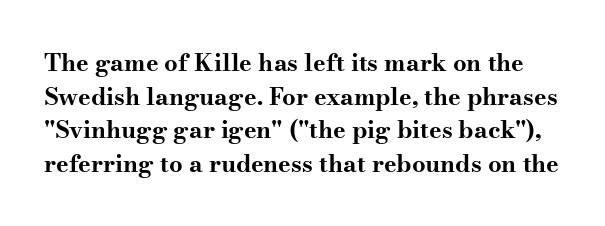
Q: Is the text bold? A: Yes.
Q: Is the text italic (slanted)? A: No, it is upright.
Q: Is the text underlined? A: No.
Q: Is the spacing between letters normal or unusually wide? A: Normal.
Q: Is the spacing between lines tight, normal or loose? A: Normal.
